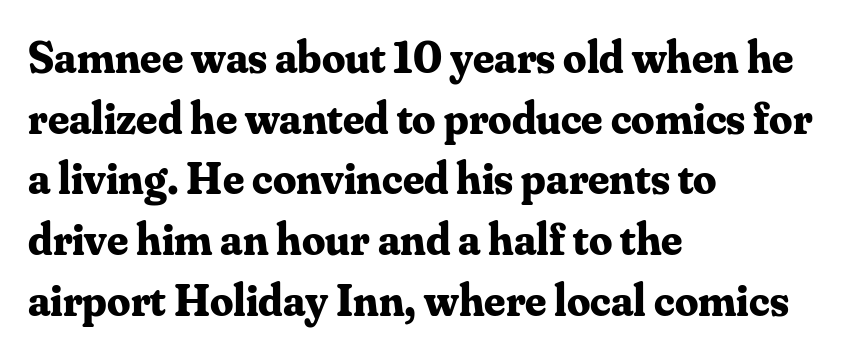
Q: Is the text bold? A: Yes.
Q: Is the text italic (slanted)? A: No, it is upright.
Q: Is the typeface a serif or a sans-serif typeface? A: Serif.
Q: Is the text underlined? A: No.
Q: How is the paragraph aligned? A: Left-aligned.
Q: Is the spacing between letters normal or unusually wide? A: Normal.
Q: Is the spacing between lines tight, normal or loose? A: Normal.
Q: Width (condensed, normal, or wide)? A: Normal.
Q: Stroke contrast? A: Medium.
Q: x-height? A: Small.
Q: Monospaced? A: No.
